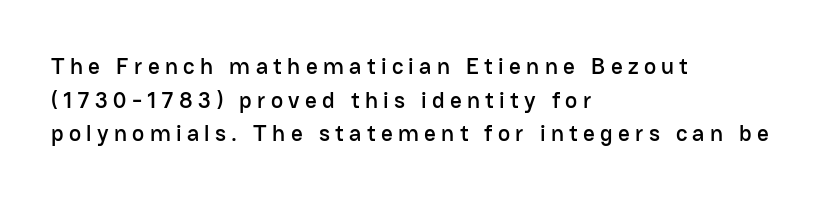
Q: Is the text italic (slanted)? A: No, it is upright.
Q: Is the text underlined? A: No.
Q: How is the paragraph aligned? A: Left-aligned.
Q: Is the spacing between letters normal or unusually wide? A: Unusually wide.
Q: Is the spacing between lines tight, normal or loose? A: Normal.
